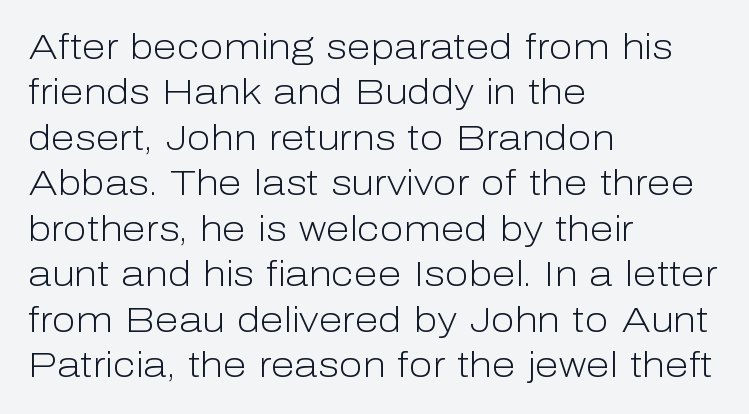
The image shows 35 px light sans-serif type, upright; set left-aligned, normal line spacing (1.3x), normal letter spacing, not underlined; low stroke contrast and a medium x-height.
